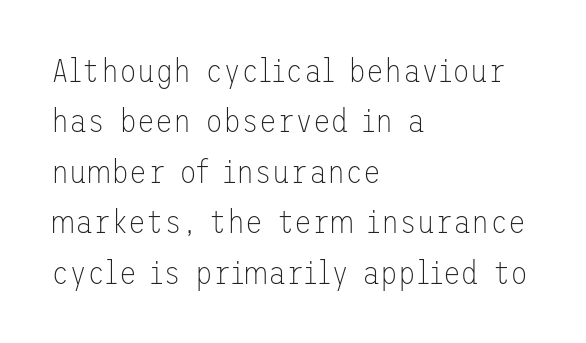
The image shows 33 px thin sans-serif type, upright; set left-aligned, normal line spacing (1.53x), normal letter spacing, not underlined; low stroke contrast and a medium x-height.
